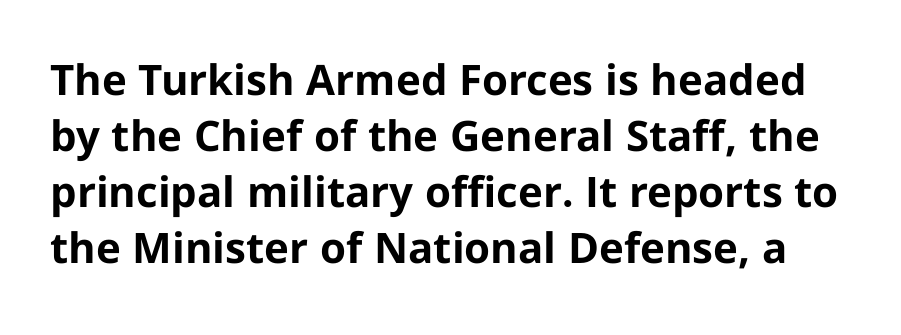
Nothing unusual about the tracking: characters are spaced as the font intends. No feet cap the strokes, marking this as sans-serif type. The strokes are fattened all the way to bold. It's the straight-up-and-down kind of type.
